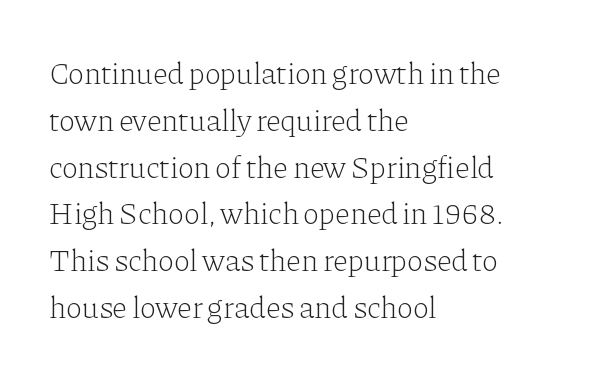
Notice how descenders clear the ascenders below comfortably — that's standard leading. Visually the block forms a straight wall on the left and a jagged coastline on the right. Caption: standard tracking, unaltered. Character widths vary here, with narrow letters taking less room than wide ones. No chunkiness to these letters — they're not bold.
